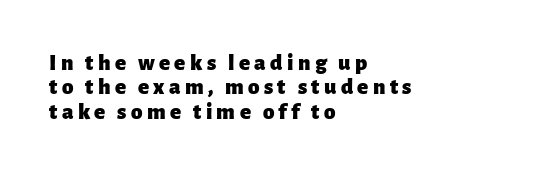
{"italic": "no", "bold": "yes", "underline": "no", "align": "left", "line_spacing": "tight", "line_spacing_ratio": 1.06, "glyph_px": 23}
